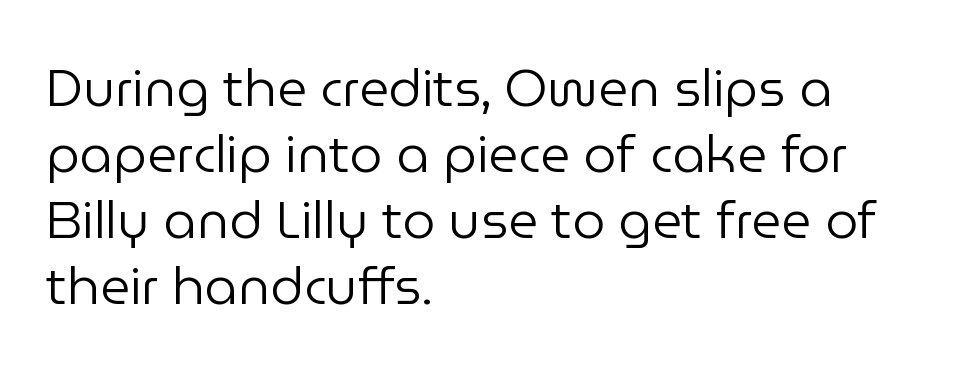
{"serif": "no", "italic": "no", "bold": "no", "weight": "regular", "width": "normal", "stroke_contrast": "low", "x_height": "medium", "monospaced": "no", "underline": "no", "align": "left", "line_spacing": "normal", "line_spacing_ratio": 1.27, "letter_spacing": "normal", "letter_spacing_em": 0.0, "glyph_px": 52}
